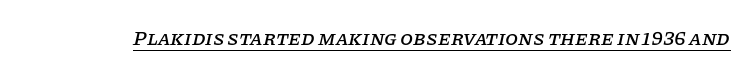
The image shows 21 px text type, italic (leaning right); set normal letter spacing, underlined.
